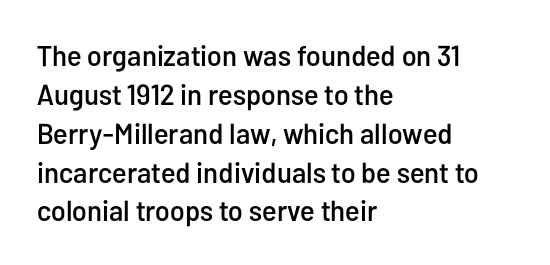
{"serif": "no", "italic": "no", "width": "condensed", "stroke_contrast": "low", "x_height": "medium", "monospaced": "no", "underline": "no", "align": "left", "line_spacing": "normal", "line_spacing_ratio": 1.34, "letter_spacing": "normal", "letter_spacing_em": 0.0, "glyph_px": 29}
